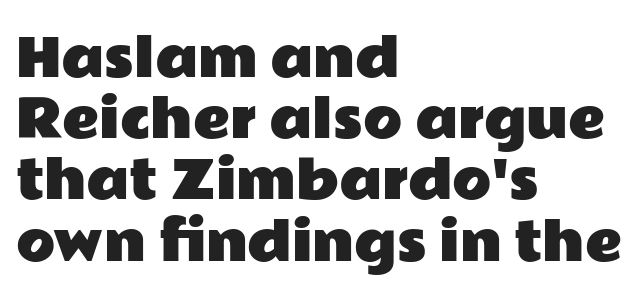
The image shows 51 px wide sans-serif type, upright; set left-aligned, line spacing 1.2x, normal letter spacing, not underlined; low stroke contrast and a medium x-height.
